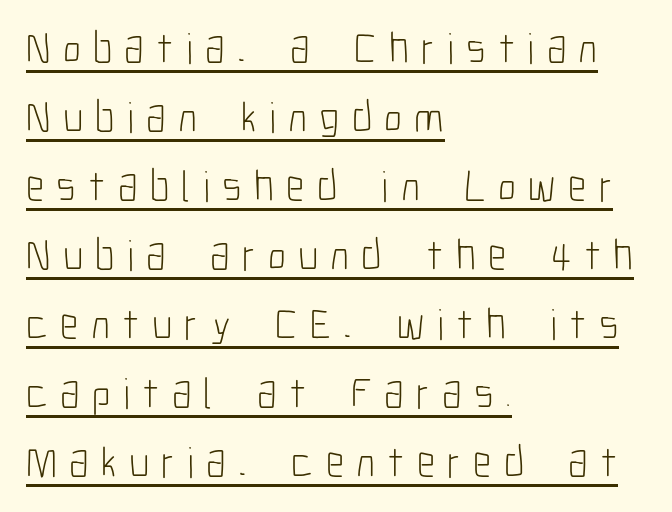
Q: Is the text bold? A: No.
Q: Is the text italic (slanted)? A: No, it is upright.
Q: Is the typeface a serif or a sans-serif typeface? A: Sans-serif.
Q: Is the text underlined? A: Yes.
Q: How is the paragraph aligned? A: Left-aligned.
Q: Is the spacing between letters normal or unusually wide? A: Unusually wide.
Q: Is the spacing between lines tight, normal or loose? A: Normal.
Q: Width (condensed, normal, or wide)? A: Condensed.
Q: Stroke contrast? A: Low.
Q: x-height? A: Medium.
Q: Monospaced? A: No.
